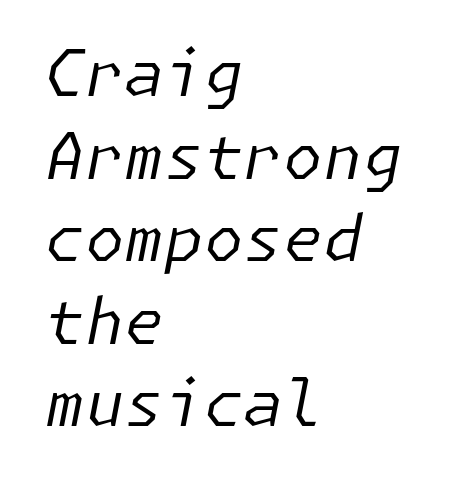
Caption: multi-line text, flush left, ragged right. Honestly, the row spacing looks completely unremarkable. Unbolded letterforms with no extra heft. When letters slant like this, we call the style italic.
